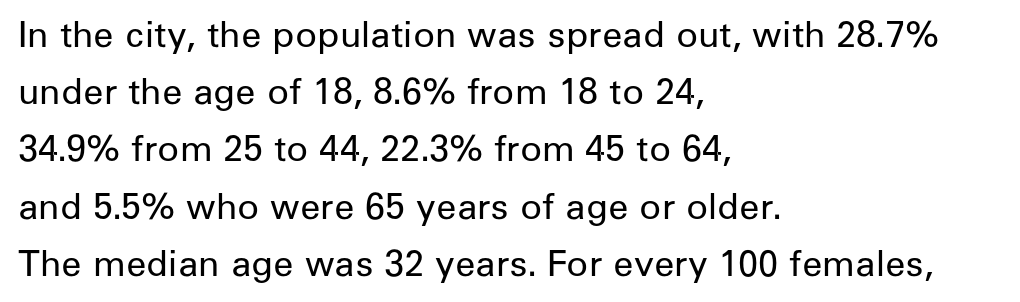
{"serif": "no", "italic": "no", "bold": "no", "weight": "regular", "width": "normal", "stroke_contrast": "low", "x_height": "medium", "monospaced": "no", "underline": "no", "align": "left", "line_spacing": "normal", "line_spacing_ratio": 1.59, "letter_spacing": "normal", "letter_spacing_em": 0.0, "glyph_px": 36}
